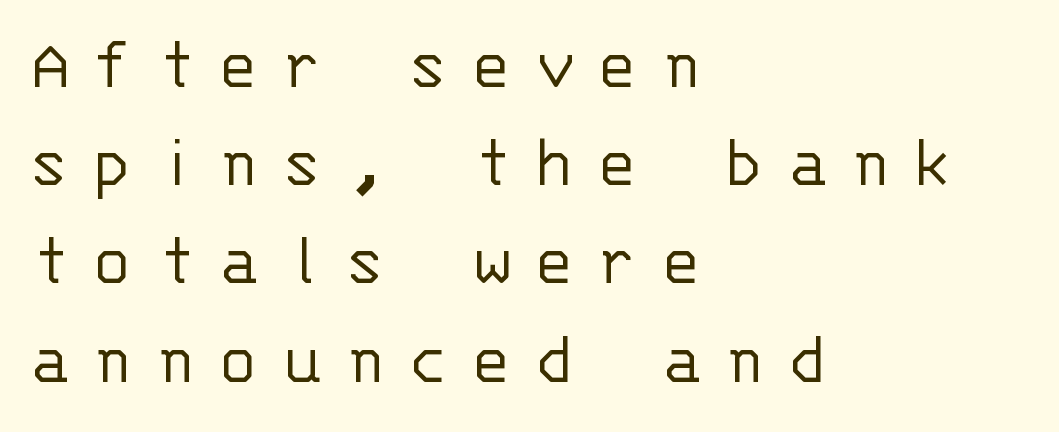
Q: Is the text bold? A: No.
Q: Is the text italic (slanted)? A: No, it is upright.
Q: Is the typeface a serif or a sans-serif typeface? A: Sans-serif.
Q: Is the text underlined? A: No.
Q: How is the paragraph aligned? A: Left-aligned.
Q: Is the spacing between letters normal or unusually wide? A: Unusually wide.
Q: Is the spacing between lines tight, normal or loose? A: Normal.
Q: Width (condensed, normal, or wide)? A: Normal.
Q: Stroke contrast? A: Low.
Q: x-height? A: Large.
Q: Monospaced? A: Yes.
